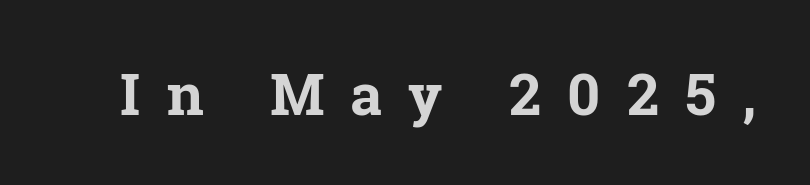
{"serif": "yes", "italic": "no", "bold": "yes", "weight": "bold", "width": "normal", "stroke_contrast": "low", "x_height": "medium", "monospaced": "no", "underline": "no", "letter_spacing": "wide", "letter_spacing_em": 0.45, "glyph_px": 58}
